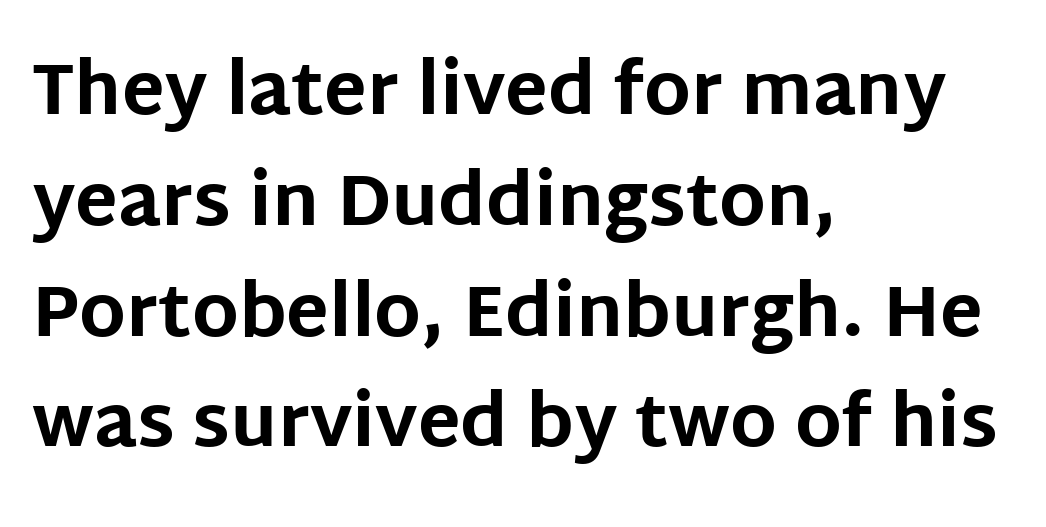
The image shows 71 px bold sans-serif type, upright; set left-aligned, normal line spacing (1.56x), normal letter spacing, not underlined; low stroke contrast and a large x-height.
